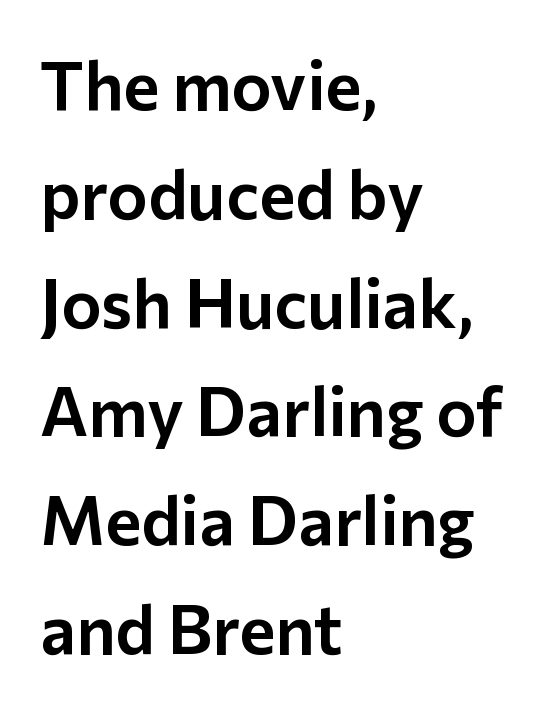
The image shows 68 px sans-serif type, upright; set left-aligned, normal line spacing (1.6x), normal letter spacing, not underlined; low stroke contrast and a medium x-height.
